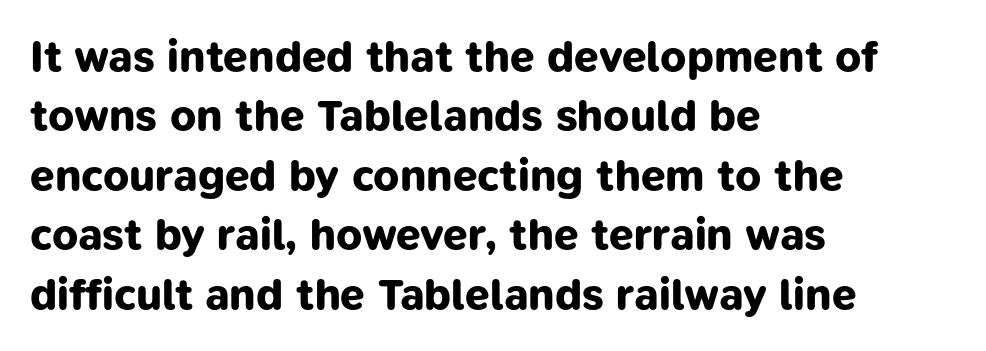
{"serif": "no", "bold": "yes", "weight": "bold", "width": "normal", "stroke_contrast": "low", "x_height": "medium", "monospaced": "no", "underline": "no", "align": "left", "line_spacing": "normal", "line_spacing_ratio": 1.35, "letter_spacing": "normal", "letter_spacing_em": 0.0, "glyph_px": 44}
